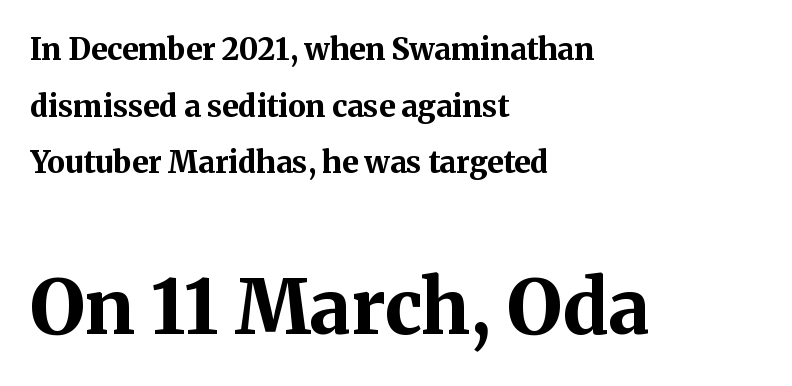
Q: Is the text bold? A: Yes.
Q: Is the text italic (slanted)? A: No, it is upright.
Q: Is the typeface a serif or a sans-serif typeface? A: Serif.
Q: Is the text underlined? A: No.
Q: How is the paragraph aligned? A: Left-aligned.
Q: Is the spacing between letters normal or unusually wide? A: Normal.
Q: Which block of text is set in a larger size, the first (top) or the second (bottom)? A: The second (bottom) one.
Q: Width (condensed, normal, or wide)? A: Normal.
Q: Stroke contrast? A: Medium.
Q: x-height? A: Medium.
Q: Monospaced? A: No.
